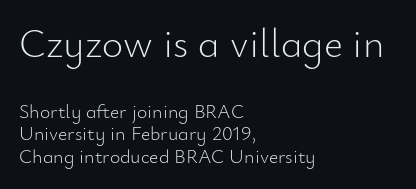
The image shows 41 px light sans-serif type, upright; set left-aligned, tight line spacing (1.14x), normal letter spacing, not underlined; the first (top) block is 2.05x larger; low stroke contrast and a small x-height.
